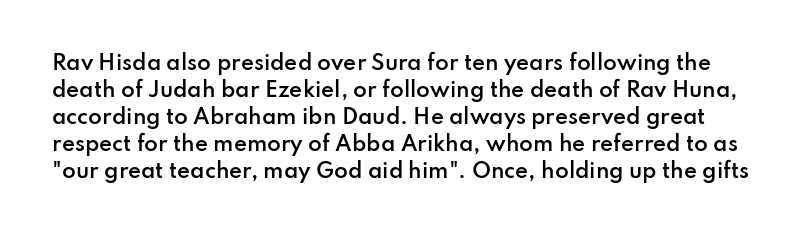
Q: Is the text bold? A: Semi-bold.
Q: Is the text italic (slanted)? A: No, it is upright.
Q: Is the text underlined? A: No.
Q: Is the spacing between letters normal or unusually wide? A: Normal.
Q: Is the spacing between lines tight, normal or loose? A: Normal.
